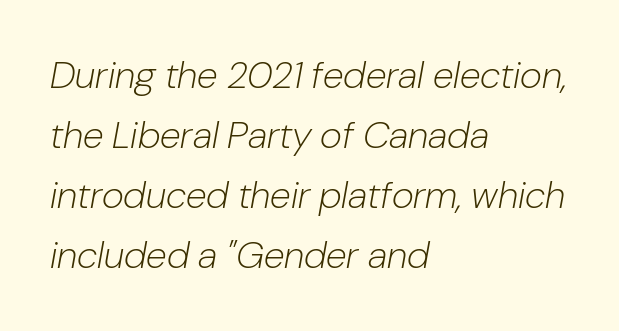
Italic? Definitely — the glyphs are oblique. Every row of glyphs begins at an identical x-position on the left. Nobody touched the tracking dial on this one. The letters advance in unequal steps, a hallmark of proportional type. Underlining? Definitely not there.
